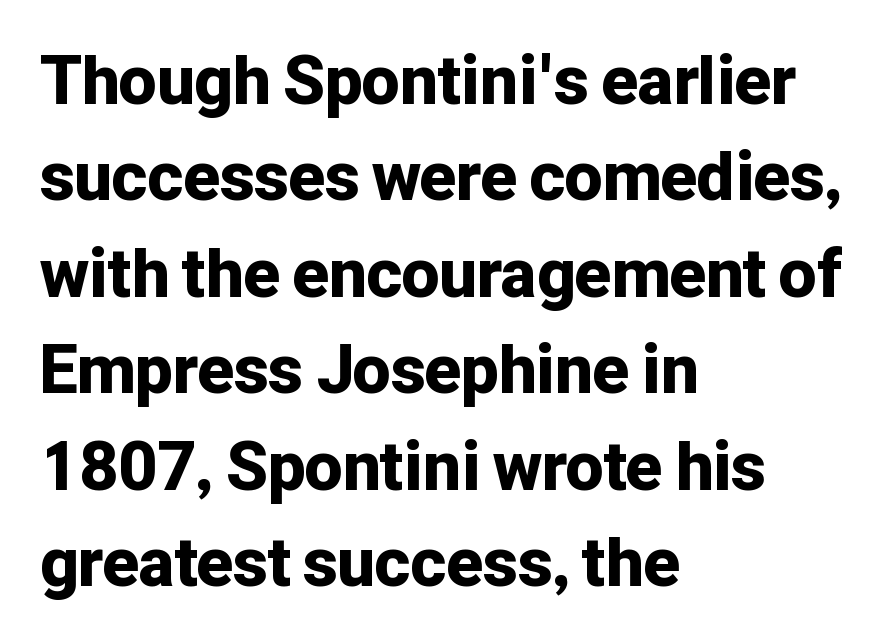
Q: Is the text bold? A: Yes.
Q: Is the text italic (slanted)? A: No, it is upright.
Q: Is the typeface a serif or a sans-serif typeface? A: Sans-serif.
Q: Is the text underlined? A: No.
Q: How is the paragraph aligned? A: Left-aligned.
Q: Is the spacing between letters normal or unusually wide? A: Normal.
Q: Is the spacing between lines tight, normal or loose? A: Normal.
Q: Width (condensed, normal, or wide)? A: Normal.
Q: Stroke contrast? A: Low.
Q: x-height? A: Medium.
Q: Monospaced? A: No.
